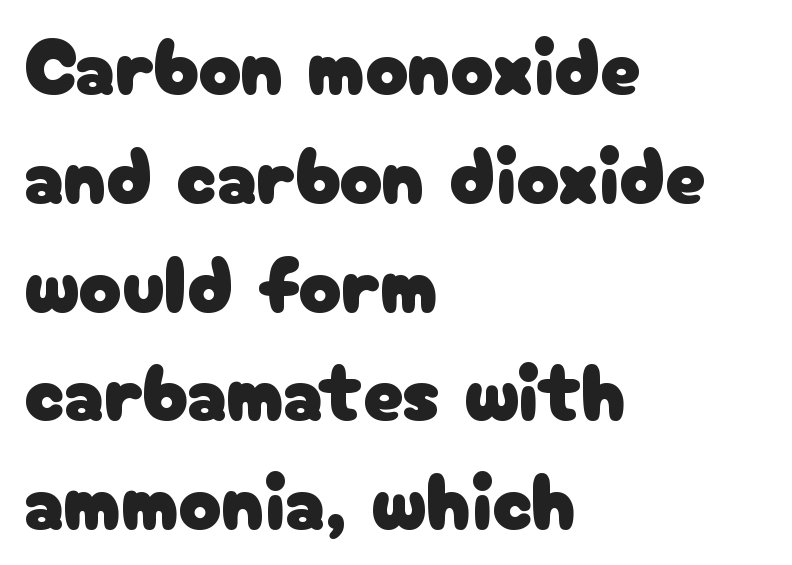
{"serif": "no", "italic": "no", "width": "normal", "stroke_contrast": "low", "x_height": "medium", "monospaced": "no", "underline": "no", "align": "left", "line_spacing": "normal", "line_spacing_ratio": 1.36, "letter_spacing": "normal", "letter_spacing_em": 0.0, "glyph_px": 80}
